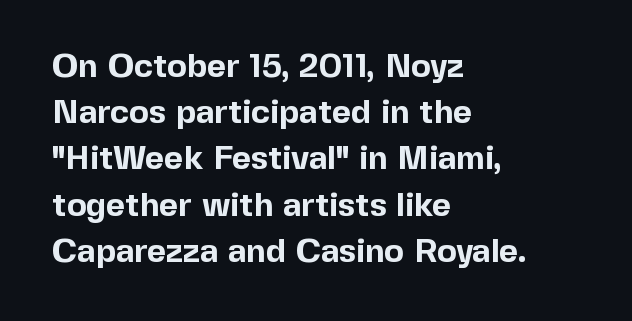
{"serif": "no", "italic": "no", "bold": "yes", "weight": "bold", "width": "normal", "x_height": "medium", "monospaced": "no", "underline": "no", "align": "left", "line_spacing": "normal", "line_spacing_ratio": 1.4, "letter_spacing": "normal", "letter_spacing_em": 0.0, "glyph_px": 33}
